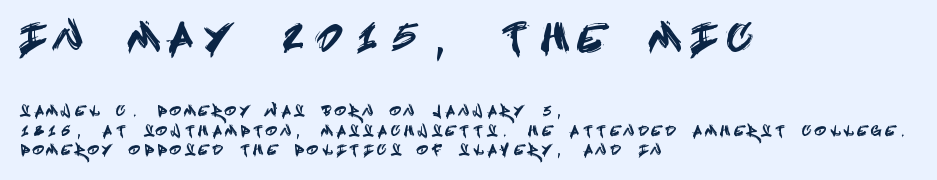
Caption: expanded tracking, letters set apart. Underlining? Definitely not there. Visually, the top section dominates because its glyphs are scaled up.
